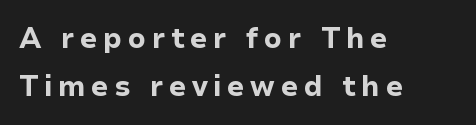
{"serif": "no", "italic": "no", "bold": "yes", "weight": "bold", "width": "normal", "stroke_contrast": "low", "x_height": "medium", "monospaced": "no", "underline": "no", "align": "left", "line_spacing": "normal", "line_spacing_ratio": 1.7, "letter_spacing": "wide", "letter_spacing_em": 0.2, "glyph_px": 28}
